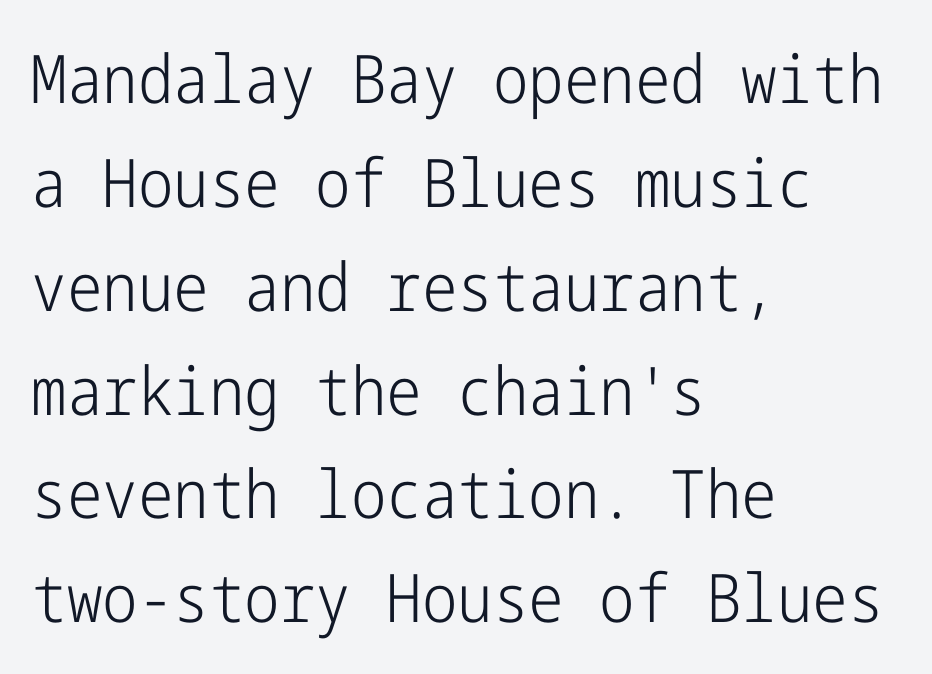
Q: Is the text bold? A: No.
Q: Is the text italic (slanted)? A: No, it is upright.
Q: Is the typeface a serif or a sans-serif typeface? A: Sans-serif.
Q: Is the text underlined? A: No.
Q: How is the paragraph aligned? A: Left-aligned.
Q: Is the spacing between letters normal or unusually wide? A: Normal.
Q: Is the spacing between lines tight, normal or loose? A: Normal.
Q: Width (condensed, normal, or wide)? A: Condensed.
Q: Stroke contrast? A: Low.
Q: x-height? A: Medium.
